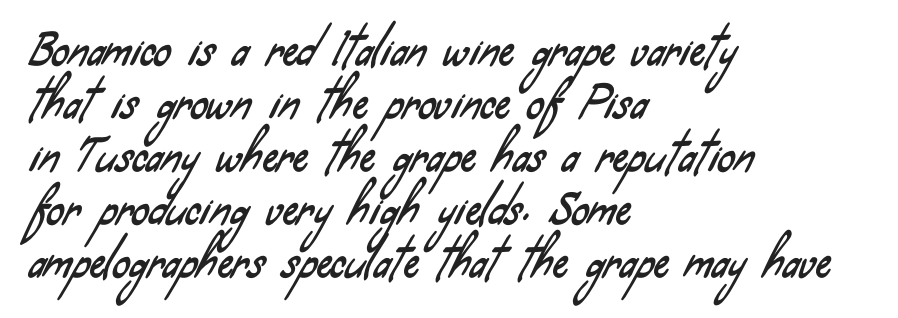
The image shows 43 px condensed sans-serif type; set left-aligned, line spacing 1.23x, normal letter spacing, not underlined; low stroke contrast and a small x-height.
